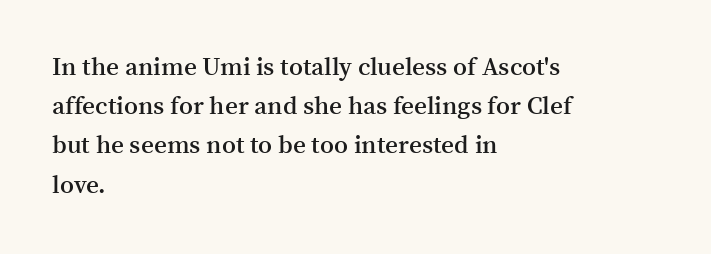
Q: Is the text bold? A: Semi-bold.
Q: Is the text italic (slanted)? A: No, it is upright.
Q: Is the text underlined? A: No.
Q: How is the paragraph aligned? A: Left-aligned.
Q: Is the spacing between letters normal or unusually wide? A: Normal.
Q: Is the spacing between lines tight, normal or loose? A: Normal.
